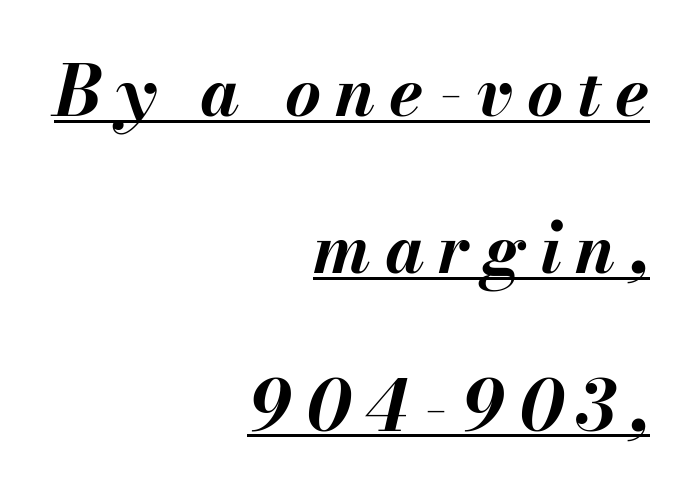
The image shows 69 px bold type, italic (leaning right); set right-aligned, loose line spacing (2.28x), unusually wide letter spacing (+0.2 em), underlined; medium stroke contrast and a small x-height.
